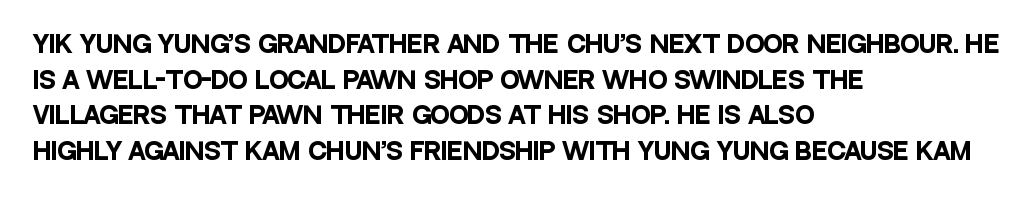
{"italic": "no", "bold": "yes", "underline": "no", "align": "left", "line_spacing": "normal", "line_spacing_ratio": 1.55, "letter_spacing": "normal", "letter_spacing_em": 0.0, "glyph_px": 23}
